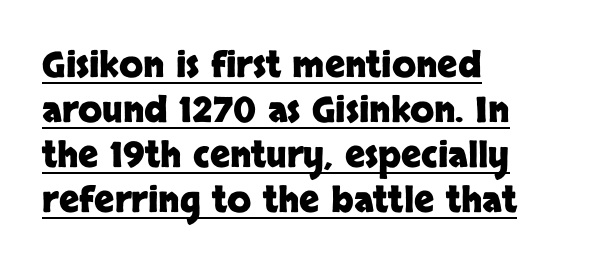
{"serif": "no", "italic": "no", "bold": "yes", "weight": "heavy", "width": "normal", "stroke_contrast": "low", "x_height": "large", "monospaced": "no", "underline": "yes", "align": "left", "line_spacing": "normal", "line_spacing_ratio": 1.29, "letter_spacing": "normal", "letter_spacing_em": 0.0, "glyph_px": 35}
